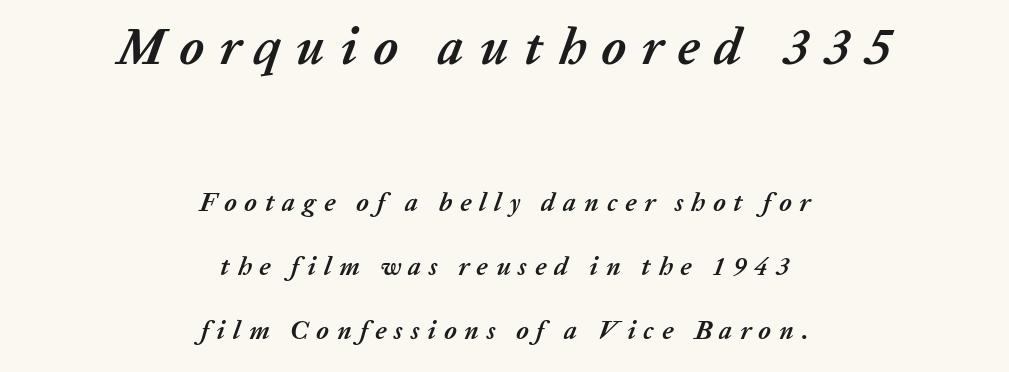
Note the varied advance widths — an 'i' is clearly narrower than an 'm'. The zone under the glyphs is completely vacant. These words are printed bold, with thick strokes throughout. Summary of vertical rhythm: relaxed, with wide interline spacing. Looking at the ascenders, they clearly lean. Someone cranked the tracking dial way up on this one.
